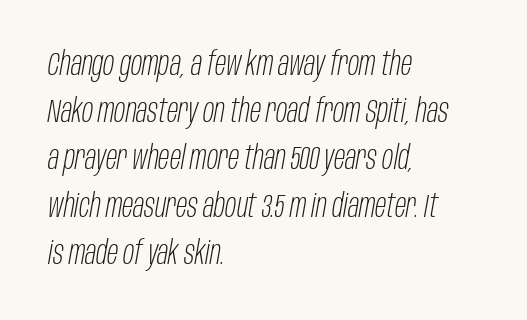
The image shows 33 px light, condensed type, italic (leaning right); set left-aligned, normal line spacing (1.43x), normal letter spacing, not underlined; low stroke contrast and a large x-height.
